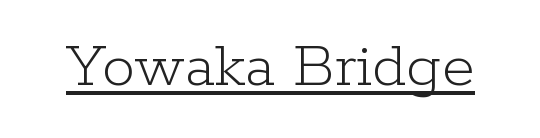
{"serif": "yes", "italic": "no", "bold": "no", "weight": "light", "width": "normal", "stroke_contrast": "low", "x_height": "medium", "monospaced": "no", "underline": "yes", "letter_spacing": "normal", "letter_spacing_em": 0.0, "glyph_px": 66}
